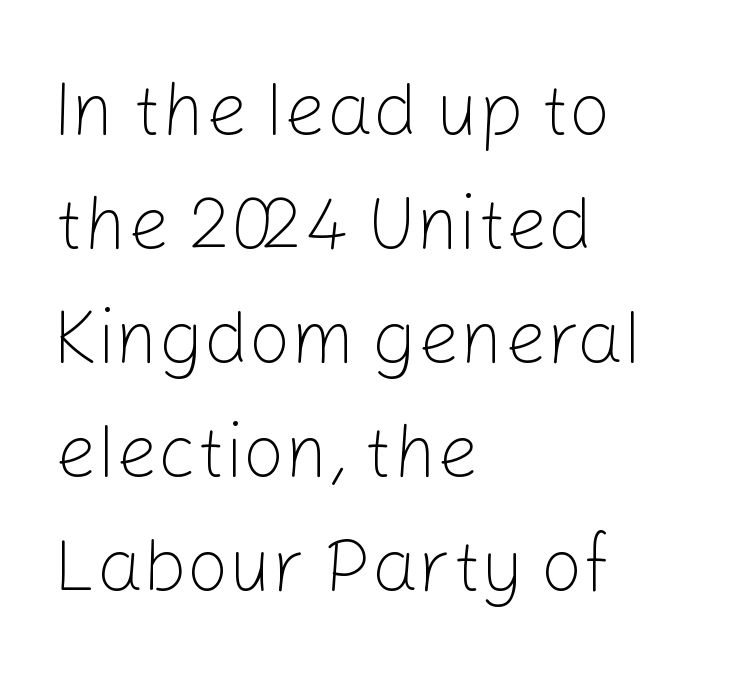
Q: Is the text bold? A: No.
Q: Is the text italic (slanted)? A: No, it is upright.
Q: Is the typeface a serif or a sans-serif typeface? A: Sans-serif.
Q: Is the text underlined? A: No.
Q: How is the paragraph aligned? A: Left-aligned.
Q: Is the spacing between letters normal or unusually wide? A: Normal.
Q: Is the spacing between lines tight, normal or loose? A: Normal.
Q: Width (condensed, normal, or wide)? A: Normal.
Q: Stroke contrast? A: Low.
Q: x-height? A: Medium.
Q: Monospaced? A: No.
